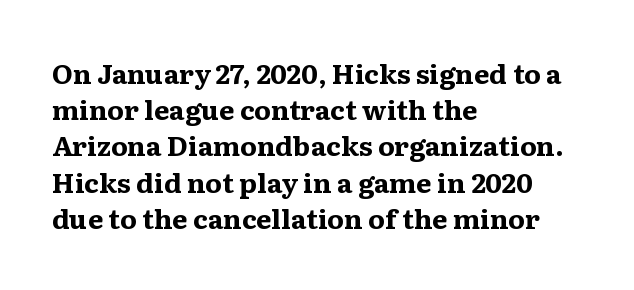
{"italic": "no", "bold": "yes", "underline": "no", "align": "left", "line_spacing": "normal", "line_spacing_ratio": 1.34, "letter_spacing": "normal", "letter_spacing_em": 0.0, "glyph_px": 27}
